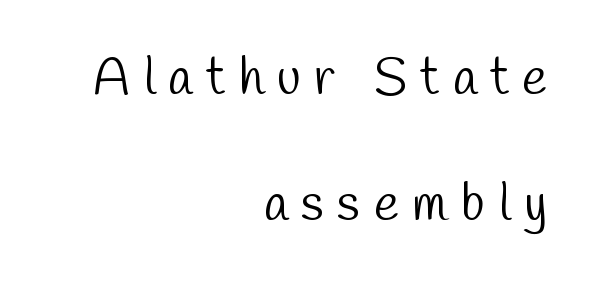
The image shows 53 px light, condensed sans-serif type; set right-aligned, loose line spacing (2.37x), unusually wide letter spacing (+0.25 em), not underlined; low stroke contrast and a medium x-height.
